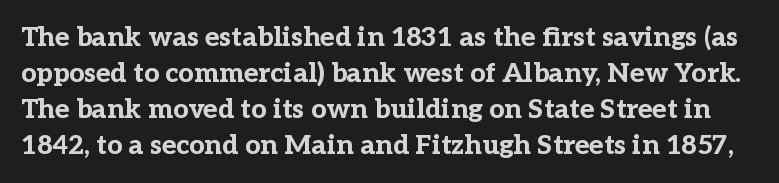
{"italic": "no", "bold": "yes", "underline": "no", "line_spacing": "normal", "line_spacing_ratio": 1.33, "letter_spacing": "normal", "letter_spacing_em": 0.0, "glyph_px": 27}
